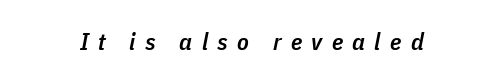
{"italic": "yes", "lean": "right", "slant_degrees": 11, "bold": "semi", "underline": "no", "letter_spacing": "wide", "letter_spacing_em": 0.39, "glyph_px": 24}
